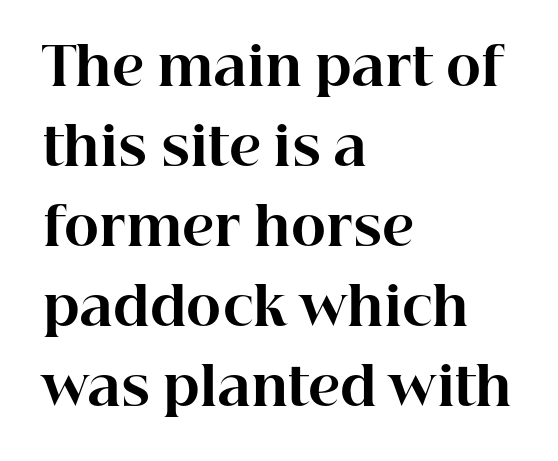
{"serif": "yes", "italic": "no", "bold": "yes", "weight": "bold", "width": "normal", "stroke_contrast": "high", "x_height": "medium", "monospaced": "no", "underline": "no", "align": "left", "line_spacing": "normal", "line_spacing_ratio": 1.51, "letter_spacing": "normal", "letter_spacing_em": 0.0, "glyph_px": 53}
